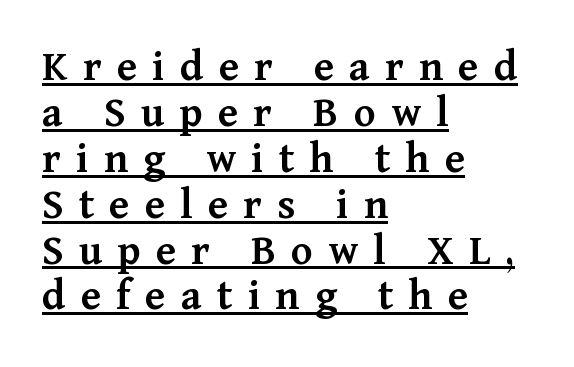
The image shows 45 px semibold serif type, upright; set left-aligned, tight line spacing (1.02x), unusually wide letter spacing (+0.34 em), underlined; medium stroke contrast and a medium x-height.
